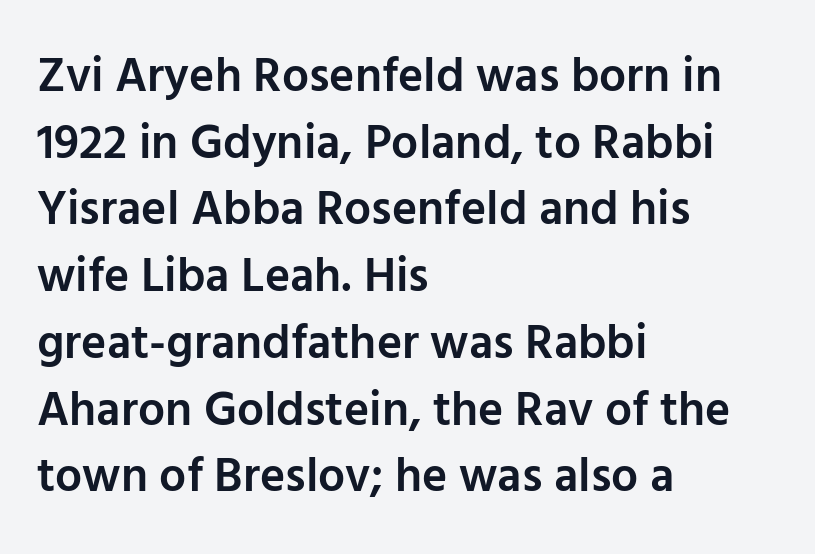
Q: Is the text bold? A: Semi-bold.
Q: Is the text italic (slanted)? A: No, it is upright.
Q: Is the typeface a serif or a sans-serif typeface? A: Sans-serif.
Q: Is the text underlined? A: No.
Q: How is the paragraph aligned? A: Left-aligned.
Q: Is the spacing between letters normal or unusually wide? A: Normal.
Q: Is the spacing between lines tight, normal or loose? A: Normal.
Q: Width (condensed, normal, or wide)? A: Normal.
Q: Stroke contrast? A: Low.
Q: x-height? A: Medium.
Q: Monospaced? A: No.
